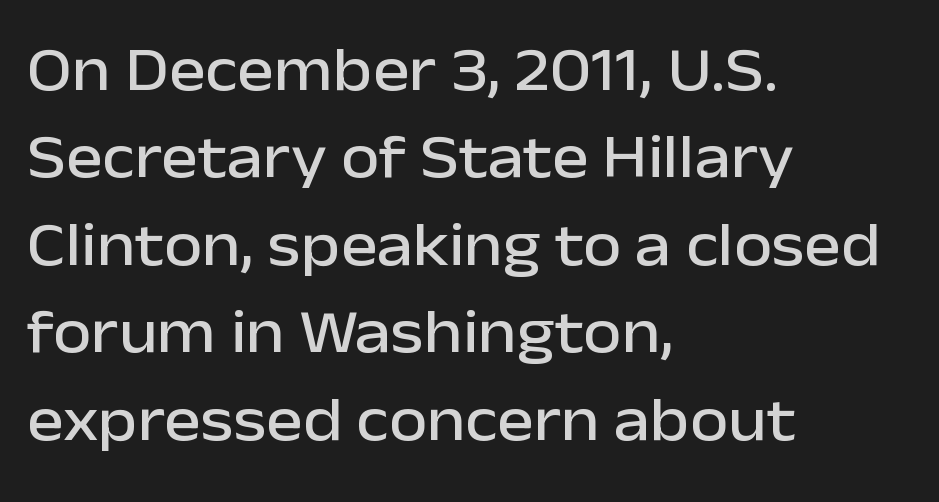
Q: Is the text italic (slanted)? A: No, it is upright.
Q: Is the typeface a serif or a sans-serif typeface? A: Sans-serif.
Q: Is the text underlined? A: No.
Q: How is the paragraph aligned? A: Left-aligned.
Q: Is the spacing between letters normal or unusually wide? A: Normal.
Q: Is the spacing between lines tight, normal or loose? A: Normal.
Q: Width (condensed, normal, or wide)? A: Normal.
Q: Stroke contrast? A: Low.
Q: x-height? A: Medium.
Q: Monospaced? A: No.
